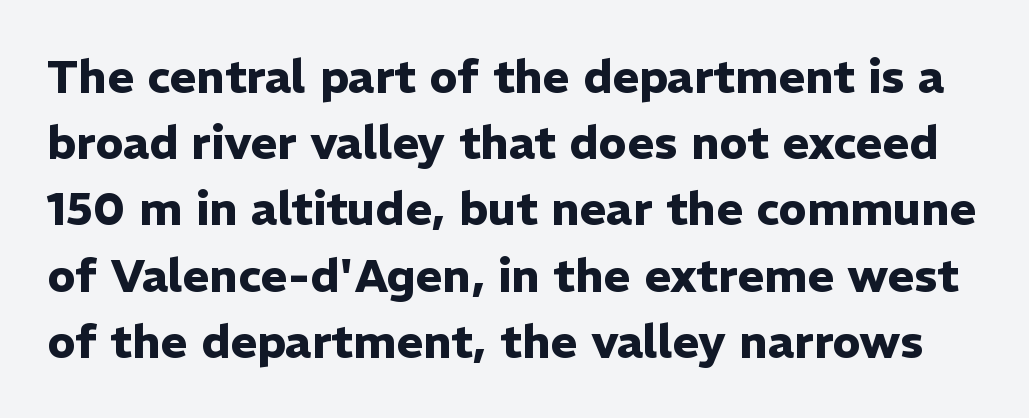
Its strokes are broad and dark, the hallmark of bold type. Unmarked baselines from the first word to the last. A roman cut, with each character standing at attention. The face used here is proportionally spaced, like ordinary book or web type. No feet cap the strokes, marking this as sans-serif type. The line-height multiplier appears to be the usual default.
